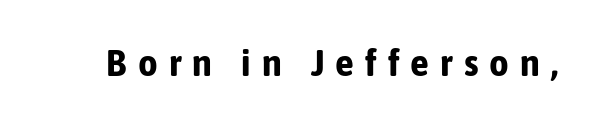
The image shows 38 px bold, condensed sans-serif type, upright; set unusually wide letter spacing (+0.29 em), not underlined; low stroke contrast and a medium x-height.
